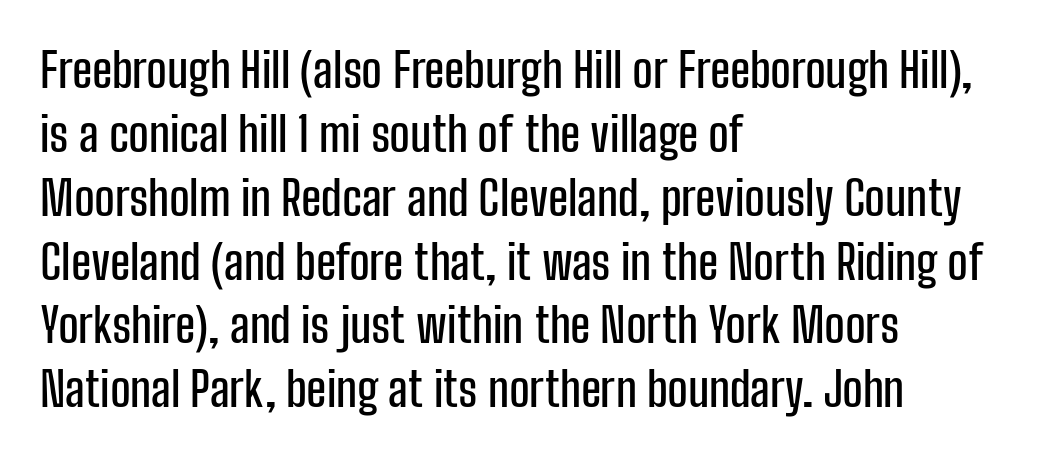
{"serif": "no", "italic": "no", "width": "condensed", "stroke_contrast": "low", "x_height": "medium", "monospaced": "no", "underline": "no", "align": "left", "line_spacing": "normal", "line_spacing_ratio": 1.33, "letter_spacing": "normal", "letter_spacing_em": 0.0, "glyph_px": 48}
